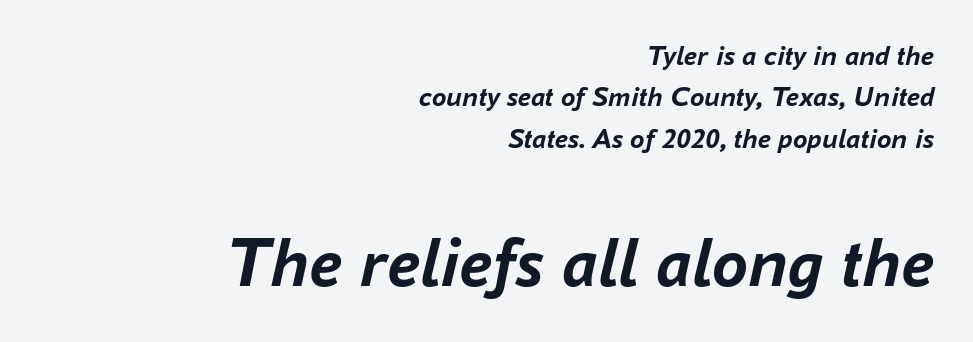
The line-height multiplier appears to be the usual default. Leftover space on each line is placed entirely before the opening word. Designer's note — italics engaged. Check the space under the baseline: it is left empty. The rendering enlarges the type as you move from the upper chunk to the lower.
